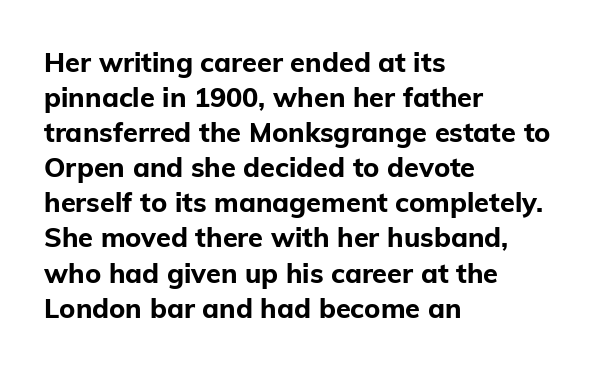
The image shows 27 px bold type, upright; set left-aligned, normal line spacing (1.3x), normal letter spacing, not underlined.
